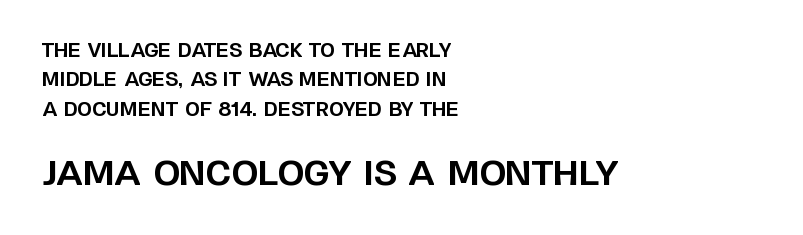
The image shows 34 px bold sans-serif type, upright; set left-aligned, normal line spacing (1.55x), normal letter spacing, not underlined; the second (bottom) block is 1.79x larger; low stroke contrast and a large x-height.
